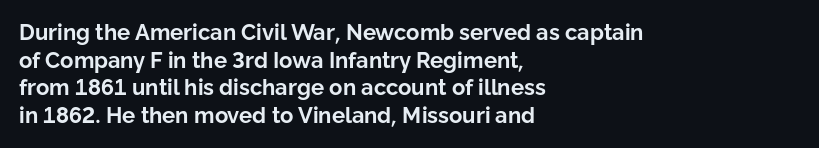
Q: Is the text bold? A: Yes.
Q: Is the text italic (slanted)? A: No, it is upright.
Q: Is the text underlined? A: No.
Q: How is the paragraph aligned? A: Left-aligned.
Q: Is the spacing between letters normal or unusually wide? A: Normal.
Q: Is the spacing between lines tight, normal or loose? A: Normal.
